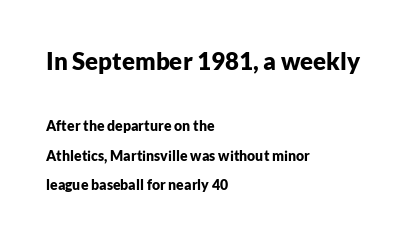
{"italic": "no", "bold": "yes", "underline": "no", "align": "left", "line_spacing": "loose", "line_spacing_ratio": 2.14, "letter_spacing": "normal", "letter_spacing_em": 0.0, "larger_block": "first", "size_ratio": 1.71, "glyph_px": 24}
